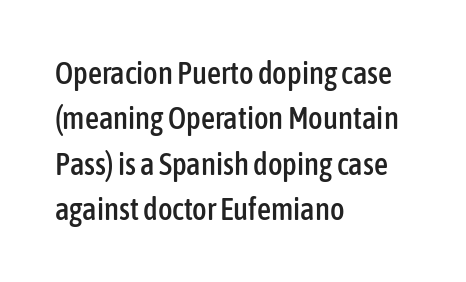
The image shows 31 px condensed sans-serif type, upright; set left-aligned, normal line spacing (1.46x), normal letter spacing, not underlined; low stroke contrast and a medium x-height.
